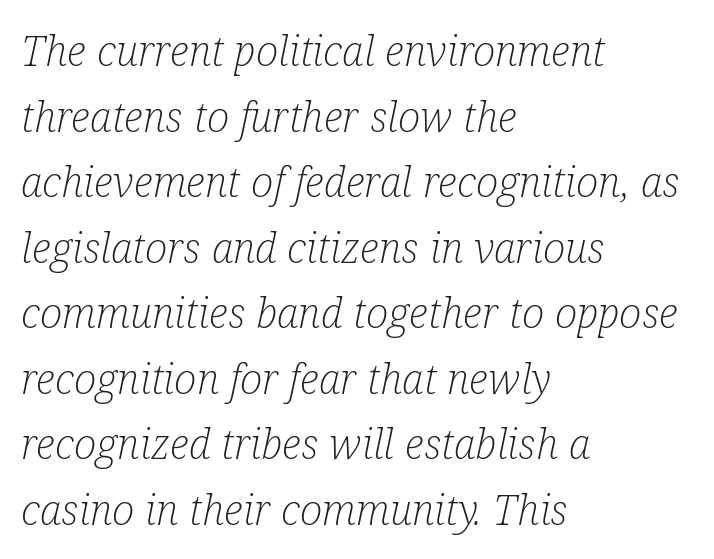
Q: Is the text bold? A: No.
Q: Is the text italic (slanted)? A: Yes, it leans right by about 12 degrees.
Q: Is the typeface a serif or a sans-serif typeface? A: Serif.
Q: Is the text underlined? A: No.
Q: How is the paragraph aligned? A: Left-aligned.
Q: Is the spacing between letters normal or unusually wide? A: Normal.
Q: Is the spacing between lines tight, normal or loose? A: Normal.
Q: Width (condensed, normal, or wide)? A: Condensed.
Q: Stroke contrast? A: Low.
Q: x-height? A: Medium.
Q: Monospaced? A: No.
